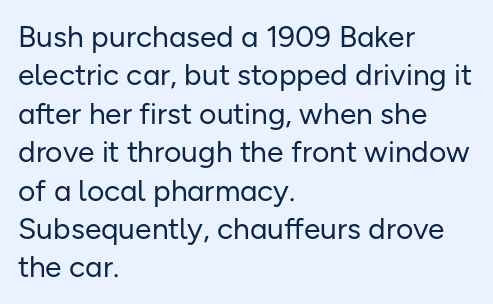
No extra tracking has been applied to these lines. This rendering features lettering with no underline. These lines were composed using upright roman letters. Normally led — the rows are evenly, conventionally spaced.
